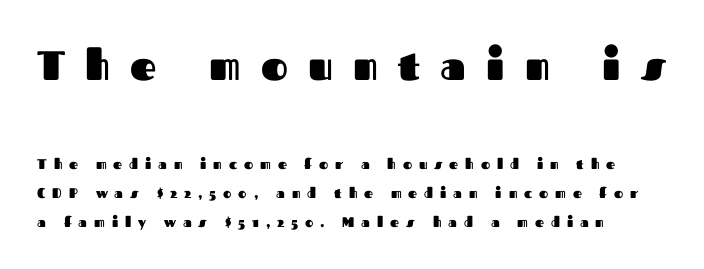
The image shows 41 px heavy sans-serif type, upright; set left-aligned, loose line spacing (2.06x), unusually wide letter spacing (+0.49 em), not underlined; the first (top) block is 2.93x larger; medium stroke contrast and a medium x-height.
